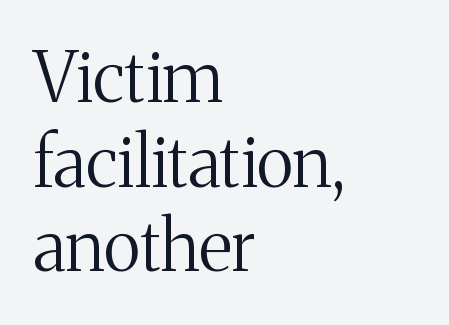
Q: Is the text bold? A: No.
Q: Is the text italic (slanted)? A: No, it is upright.
Q: Is the typeface a serif or a sans-serif typeface? A: Serif.
Q: Is the text underlined? A: No.
Q: How is the paragraph aligned? A: Left-aligned.
Q: Is the spacing between letters normal or unusually wide? A: Normal.
Q: Width (condensed, normal, or wide)? A: Normal.
Q: Stroke contrast? A: Medium.
Q: x-height? A: Medium.
Q: Monospaced? A: No.
